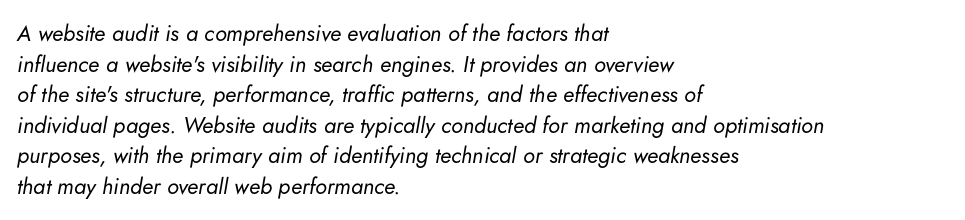
The image shows 22 px text type, italic (leaning right); set left-aligned, normal line spacing (1.39x), normal letter spacing, not underlined.
